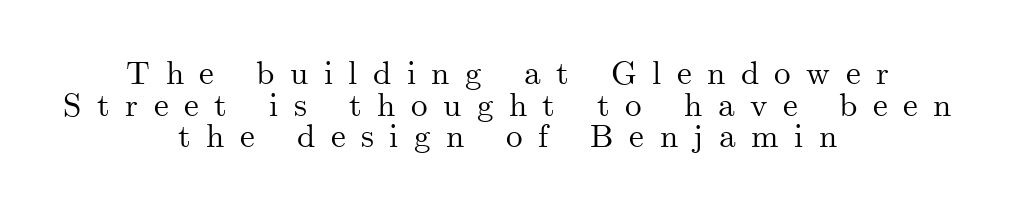
Note the varied advance widths — an 'i' is clearly narrower than an 'm'. Descender tails drop into unmarked territory. The letters are spread apart with noticeably loose tracking. A typesetter would mark this as roman, not italic.
